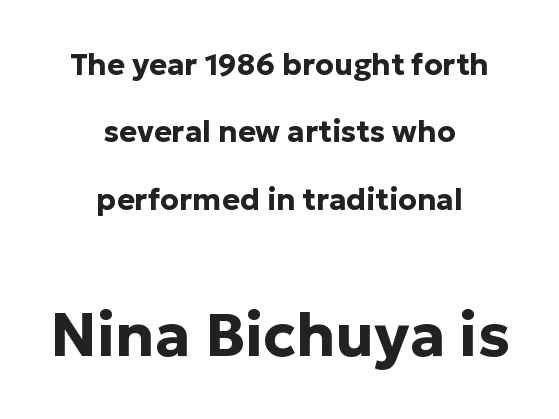
Each letter keeps its own natural width here, so spacing adapts to shape. Tracking value appears to be zero — textbook default spacing. Unlike italic type, these characters show no tilt at all. What weight is shown? A full bold with thick strokes. Underlining? Definitely not there. The second block has been scaled up relative to the first.
